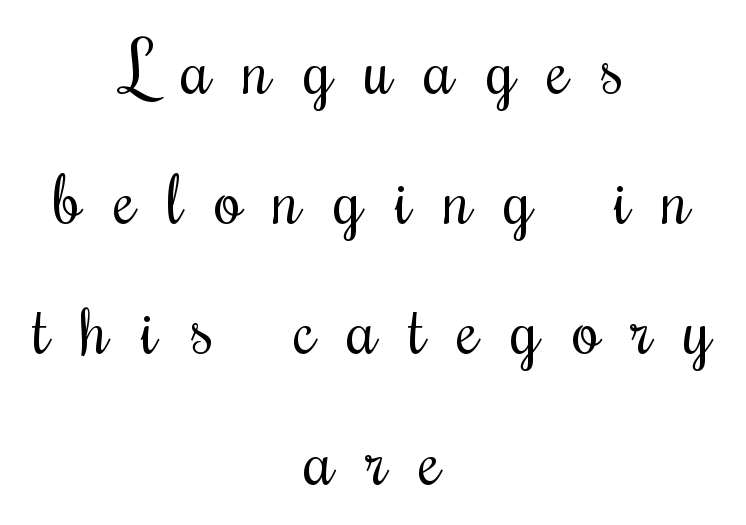
The image shows 70 px regular-weight, condensed serif type; set centered, line spacing 1.86x, unusually wide letter spacing (+0.46 em), not underlined; medium stroke contrast and a small x-height.
